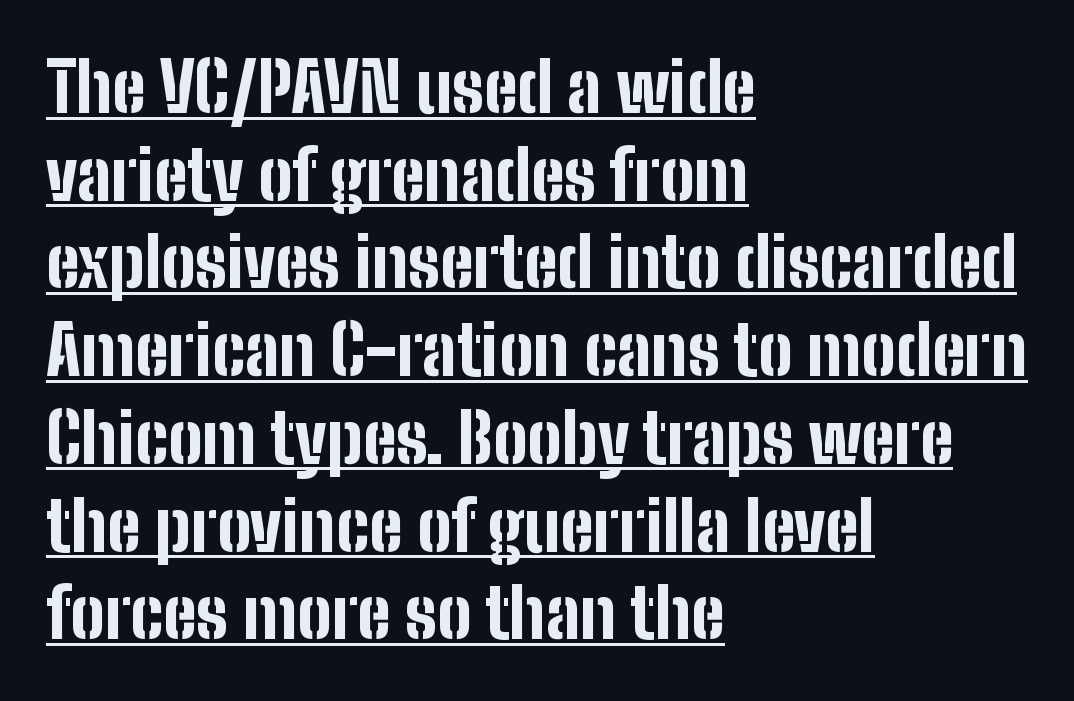
The image shows 68 px bold, condensed sans-serif type, upright; set left-aligned, normal line spacing (1.29x), normal letter spacing, underlined; low stroke contrast and a medium x-height.
